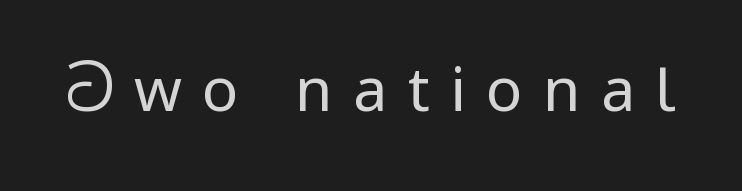
Characters follow at a spacing far wider than the type designer built in. A roman cut, with each character standing at attention. Here the designer chose a conventional face with non-uniform glyph widths. The glyphs are unaccompanied by any horizontal stroke below them. The letters look calm and open, with moderate or lighter stems.
